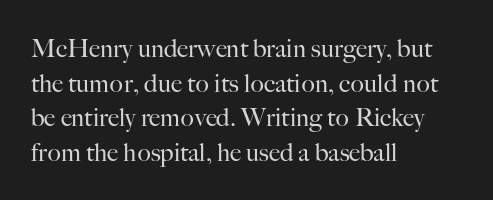
The image shows 25 px text type, upright; set left-aligned, normal line spacing (1.39x), normal letter spacing, not underlined.
